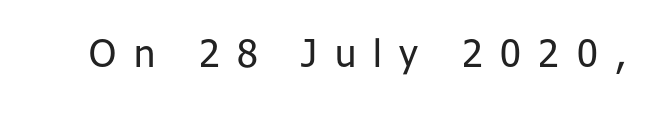
Q: Is the text bold? A: No.
Q: Is the text italic (slanted)? A: No, it is upright.
Q: Is the typeface a serif or a sans-serif typeface? A: Sans-serif.
Q: Is the text underlined? A: No.
Q: Is the spacing between letters normal or unusually wide? A: Unusually wide.
Q: Width (condensed, normal, or wide)? A: Normal.
Q: Stroke contrast? A: Low.
Q: x-height? A: Medium.
Q: Monospaced? A: No.
